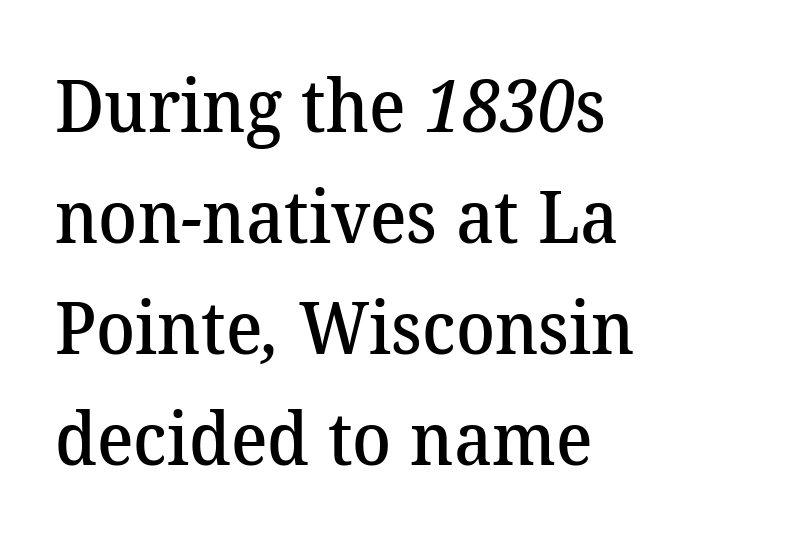
A student would call this left alignment; a typographer would say flush left, rag right. The letterforms sit shoulder to shoulder at normal distance. This sample keeps an unexceptional amount of space between lines. Each letter keeps its own natural width here, so spacing adapts to shape. This sample uses a serif face. Strokes here are thickened, but only to semibold level.
